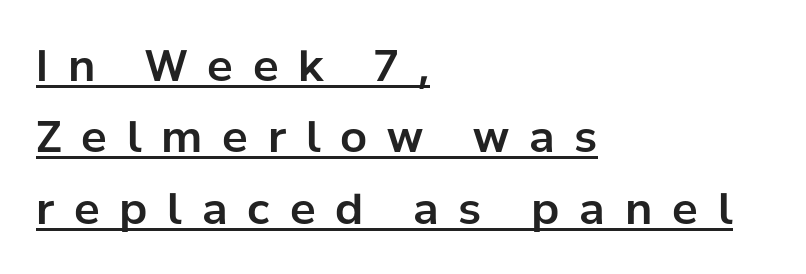
{"serif": "no", "italic": "no", "width": "normal", "stroke_contrast": "low", "x_height": "medium", "monospaced": "no", "underline": "yes", "align": "left", "line_spacing": "normal", "line_spacing_ratio": 1.66, "letter_spacing": "wide", "letter_spacing_em": 0.46, "glyph_px": 43}
